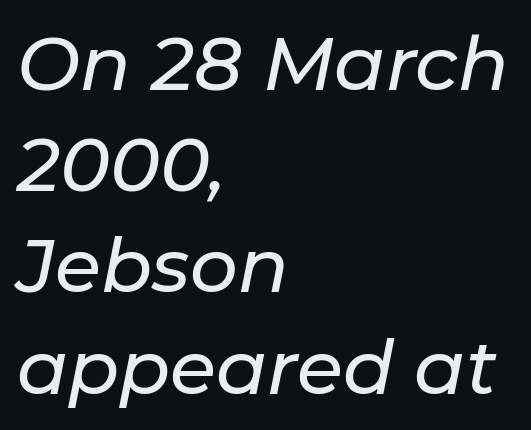
Q: Is the text italic (slanted)? A: Yes, it leans right by about 11 degrees.
Q: Is the text underlined? A: No.
Q: How is the paragraph aligned? A: Left-aligned.
Q: Is the spacing between letters normal or unusually wide? A: Normal.
Q: Is the spacing between lines tight, normal or loose? A: Normal.
Q: Width (condensed, normal, or wide)? A: Normal.
Q: Stroke contrast? A: Low.
Q: x-height? A: Medium.
Q: Monospaced? A: No.
